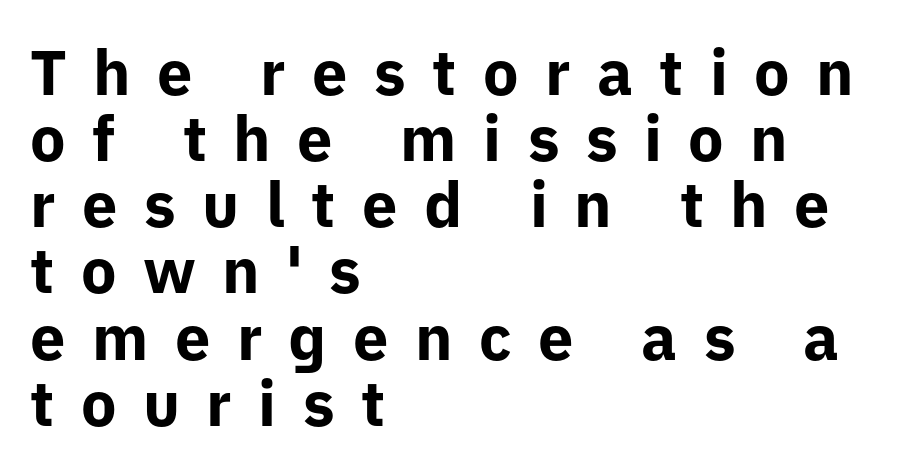
The image shows 63 px bold sans-serif type, upright; set left-aligned, tight line spacing (1.05x), unusually wide letter spacing (+0.42 em), not underlined; low stroke contrast and a medium x-height.
